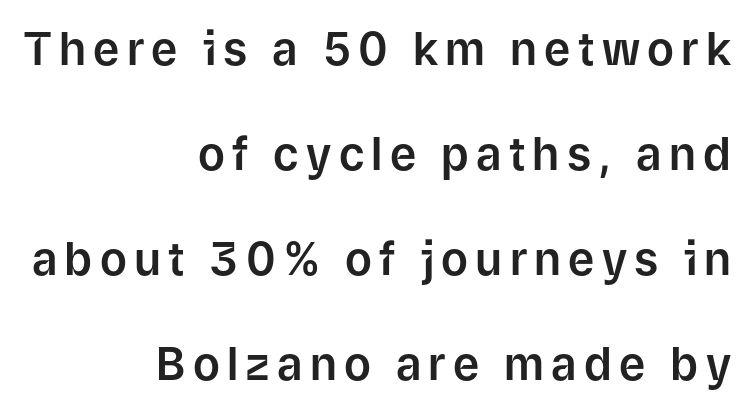
{"serif": "no", "italic": "no", "width": "normal", "stroke_contrast": "low", "x_height": "medium", "monospaced": "no", "underline": "no", "align": "right", "line_spacing": "loose", "line_spacing_ratio": 2.33, "glyph_px": 45}
